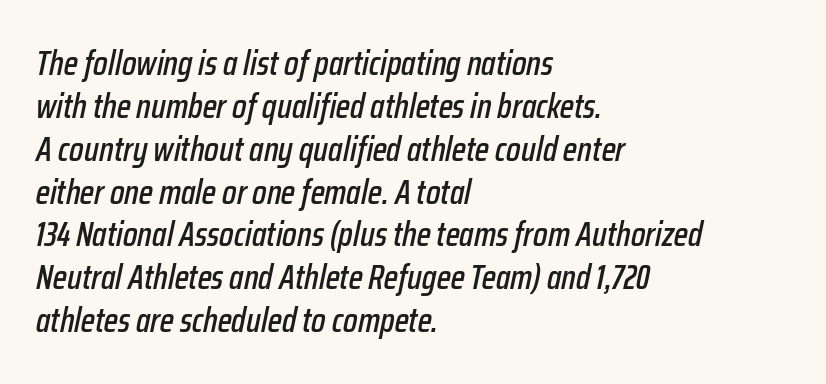
{"italic": "yes", "lean": "right", "slant_degrees": 12, "width": "condensed", "stroke_contrast": "low", "x_height": "medium", "monospaced": "no", "underline": "no", "align": "left", "line_spacing": "normal", "line_spacing_ratio": 1.26, "letter_spacing": "normal", "letter_spacing_em": 0.0, "glyph_px": 34}
